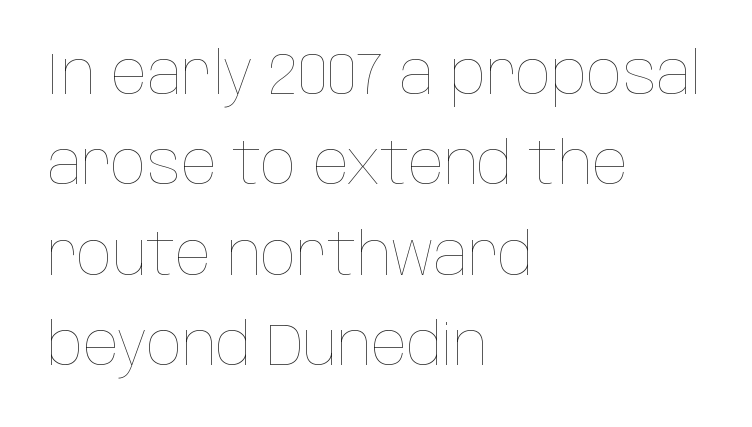
The image shows 58 px thin, condensed type, upright; set left-aligned, normal line spacing (1.56x), normal letter spacing, not underlined; low stroke contrast and a large x-height.
